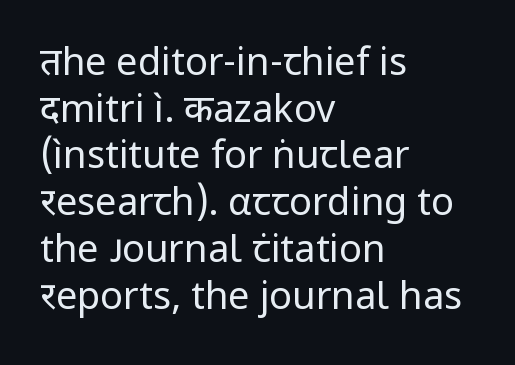
{"serif": "no", "italic": "no", "bold": "no", "weight": "regular", "width": "normal", "stroke_contrast": "low", "x_height": "medium", "monospaced": "no", "underline": "no", "align": "left", "line_spacing_ratio": 1.23, "letter_spacing": "normal", "letter_spacing_em": 0.0, "glyph_px": 38}
